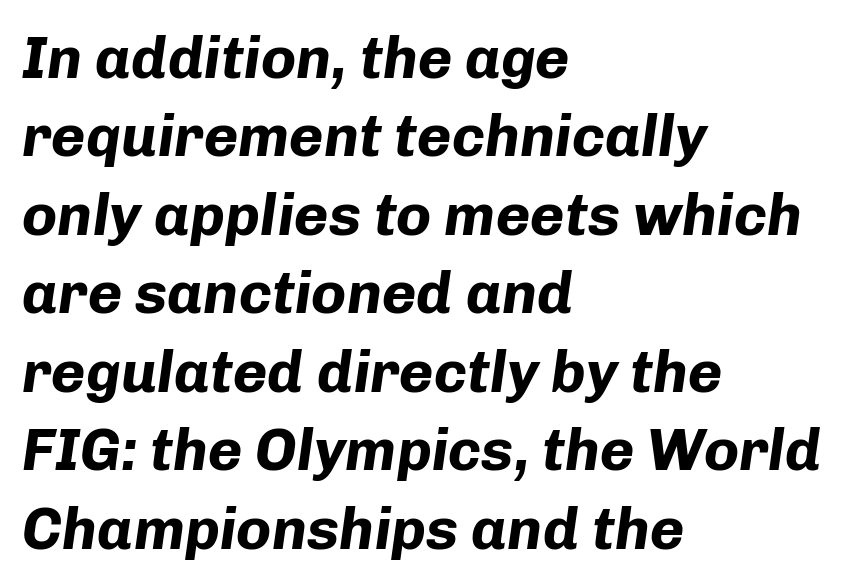
Q: Is the text bold? A: Yes.
Q: Is the text italic (slanted)? A: Yes, it leans right by about 8 degrees.
Q: Is the text underlined? A: No.
Q: How is the paragraph aligned? A: Left-aligned.
Q: Is the spacing between letters normal or unusually wide? A: Normal.
Q: Is the spacing between lines tight, normal or loose? A: Normal.
Q: Width (condensed, normal, or wide)? A: Normal.
Q: Stroke contrast? A: Low.
Q: x-height? A: Medium.
Q: Monospaced? A: No.
